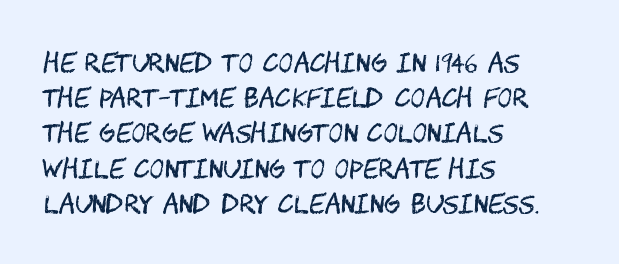
{"italic": "no", "bold": "no", "underline": "no", "align": "left", "line_spacing": "normal", "line_spacing_ratio": 1.41, "letter_spacing": "normal", "letter_spacing_em": 0.0, "glyph_px": 25}
